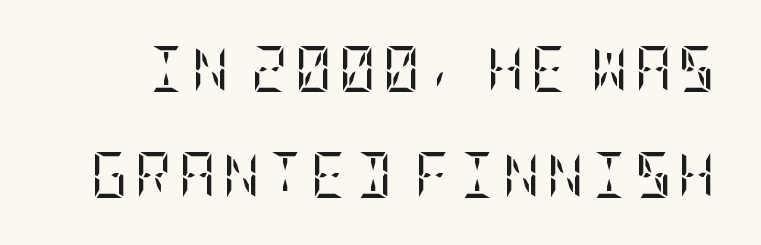
The image shows 46 px regular-weight, condensed serif type, upright; set loose line spacing (2.31x), not underlined; low stroke contrast and a large x-height.
